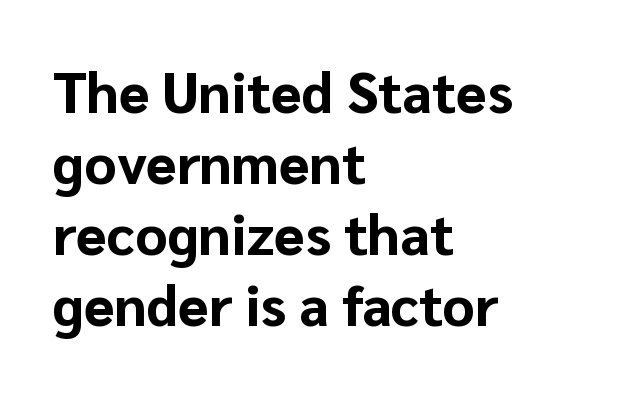
{"serif": "no", "italic": "no", "bold": "yes", "weight": "bold", "width": "normal", "stroke_contrast": "low", "x_height": "medium", "monospaced": "no", "underline": "no", "align": "left", "line_spacing": "normal", "line_spacing_ratio": 1.27, "letter_spacing": "normal", "letter_spacing_em": 0.0, "glyph_px": 56}
